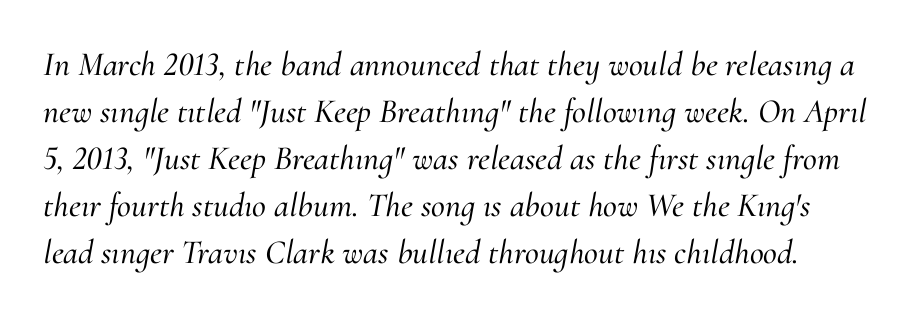
{"serif": "yes", "italic": "yes", "lean": "right", "slant_degrees": 10, "width": "normal", "stroke_contrast": "medium", "x_height": "small", "monospaced": "no", "underline": "no", "line_spacing": "normal", "line_spacing_ratio": 1.38, "letter_spacing": "normal", "letter_spacing_em": 0.0, "glyph_px": 34}
